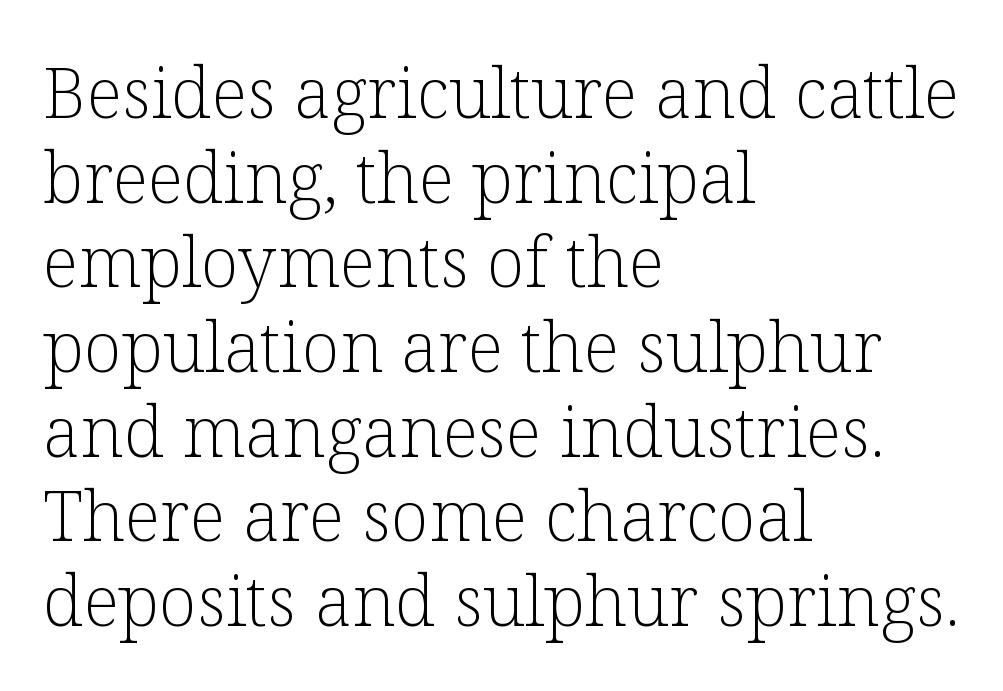
The image shows 70 px light serif type, upright; set left-aligned, line spacing 1.21x, normal letter spacing, not underlined; low stroke contrast and a medium x-height.
